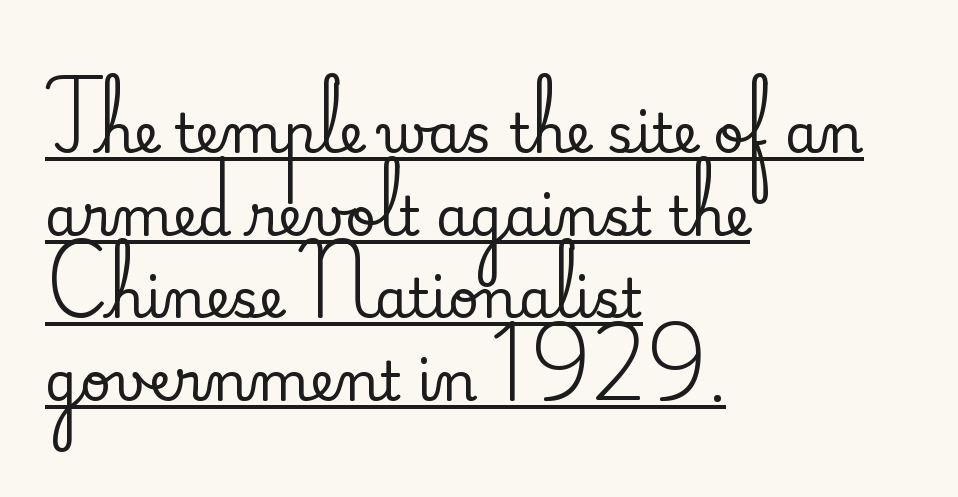
{"serif": "yes", "italic": "no", "width": "normal", "stroke_contrast": "medium", "x_height": "small", "monospaced": "no", "underline": "yes", "align": "left", "line_spacing": "normal", "line_spacing_ratio": 1.53, "letter_spacing": "normal", "letter_spacing_em": 0.0, "glyph_px": 54}
